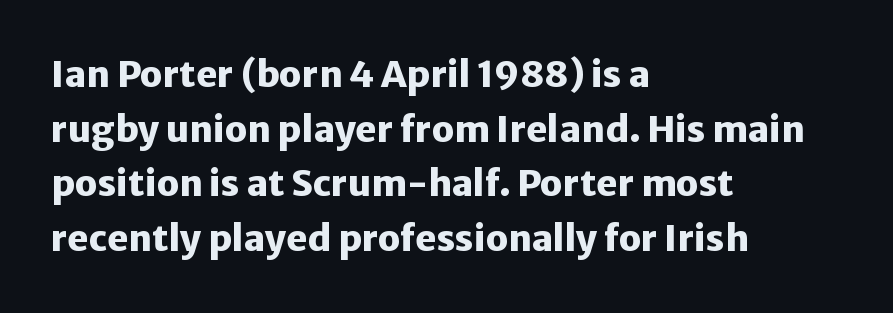
{"serif": "no", "italic": "no", "bold": "yes", "weight": "heavy", "width": "normal", "stroke_contrast": "low", "x_height": "medium", "monospaced": "no", "underline": "no", "align": "left", "line_spacing": "normal", "line_spacing_ratio": 1.52, "letter_spacing": "normal", "letter_spacing_em": 0.0, "glyph_px": 36}
